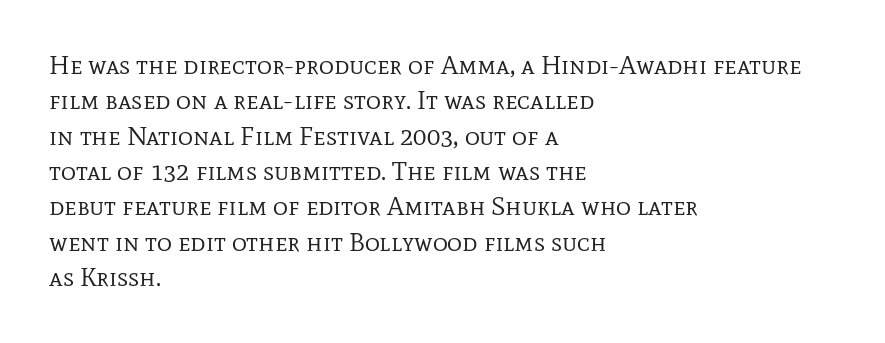
Vertically, the passage feels balanced, rows spaced as you'd expect. No italicization has been applied; the sample stays upright. A bare baseline throughout the passage. Think standard paragraph weight, or any step lighter than that.
